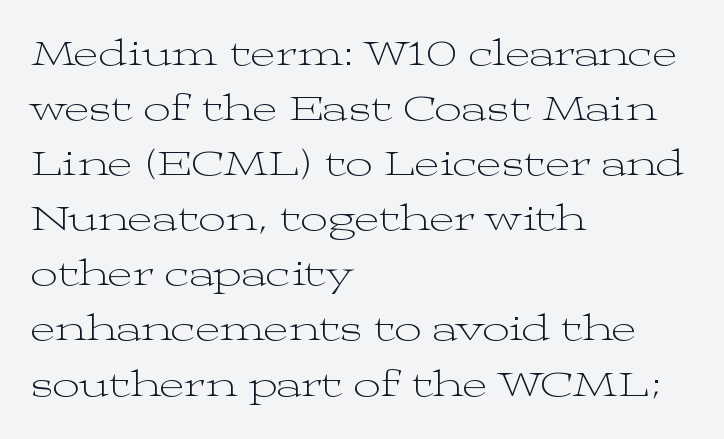
Notice how the passage keeps a crisp vertical edge on the left only. Honestly, the row spacing looks completely unremarkable. A typesetter would mark this as roman, not italic. Serif or sans? Serif — the stroke terminals have little feet. The passage shown is not underscored anywhere. The letters advance in unequal steps, a hallmark of proportional type.
